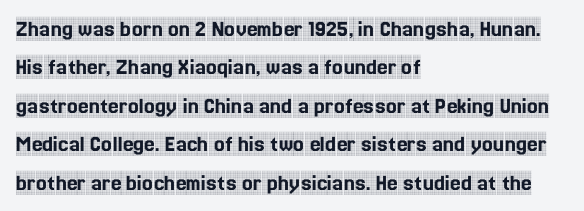
Q: Is the text italic (slanted)? A: No, it is upright.
Q: Is the text underlined? A: No.
Q: How is the paragraph aligned? A: Left-aligned.
Q: Is the spacing between letters normal or unusually wide? A: Normal.
Q: Is the spacing between lines tight, normal or loose? A: Normal.
